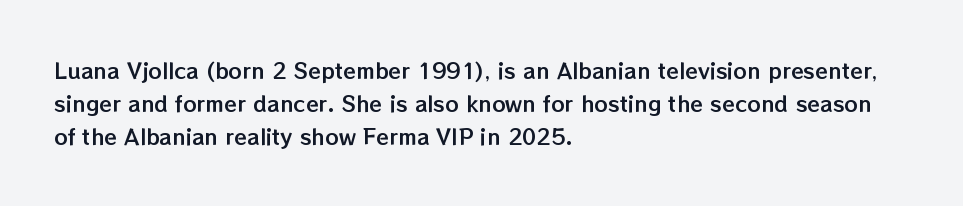
The image shows 21 px text type, upright; set left-aligned, normal line spacing (1.56x), normal letter spacing, not underlined.
